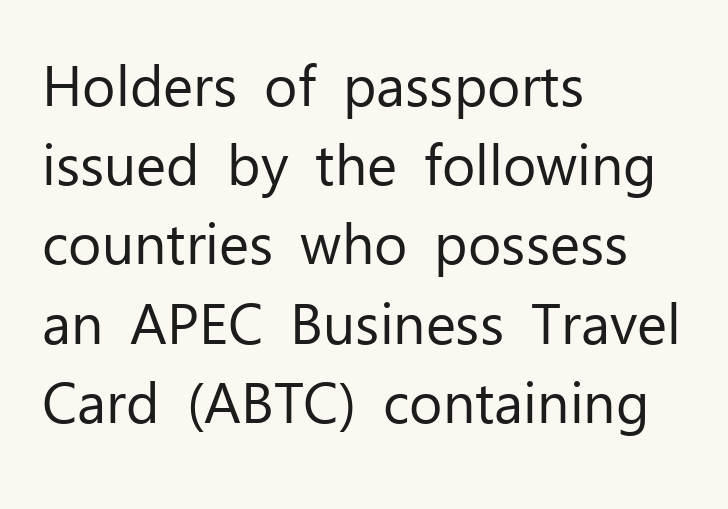
Q: Is the text bold? A: No.
Q: Is the text italic (slanted)? A: No, it is upright.
Q: Is the typeface a serif or a sans-serif typeface? A: Sans-serif.
Q: Is the text underlined? A: No.
Q: How is the paragraph aligned? A: Left-aligned.
Q: Is the spacing between letters normal or unusually wide? A: Normal.
Q: Is the spacing between lines tight, normal or loose? A: Normal.
Q: Width (condensed, normal, or wide)? A: Normal.
Q: Stroke contrast? A: Low.
Q: x-height? A: Medium.
Q: Monospaced? A: No.
